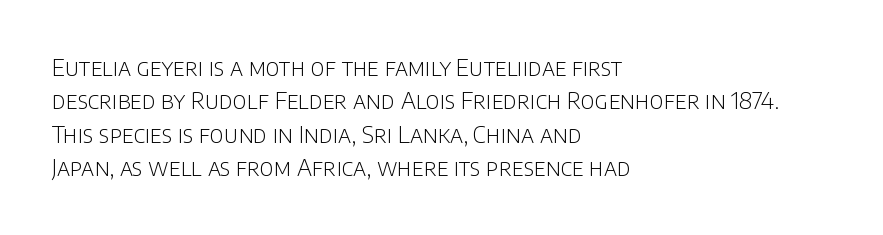
{"italic": "no", "bold": "no", "underline": "no", "align": "left", "line_spacing": "normal", "line_spacing_ratio": 1.45, "letter_spacing": "normal", "letter_spacing_em": 0.0, "glyph_px": 23}
